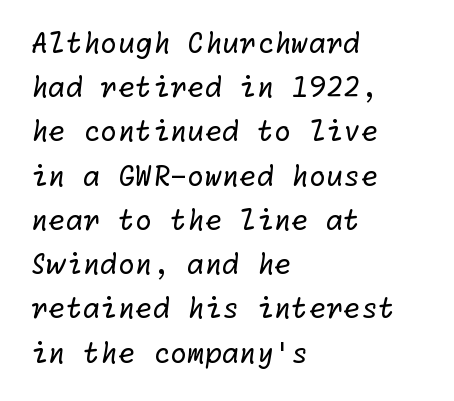
Q: Is the text bold? A: No.
Q: Is the typeface a serif or a sans-serif typeface? A: Sans-serif.
Q: Is the text underlined? A: No.
Q: How is the paragraph aligned? A: Left-aligned.
Q: Is the spacing between letters normal or unusually wide? A: Normal.
Q: Is the spacing between lines tight, normal or loose? A: Normal.
Q: Width (condensed, normal, or wide)? A: Normal.
Q: Stroke contrast? A: Low.
Q: x-height? A: Medium.
